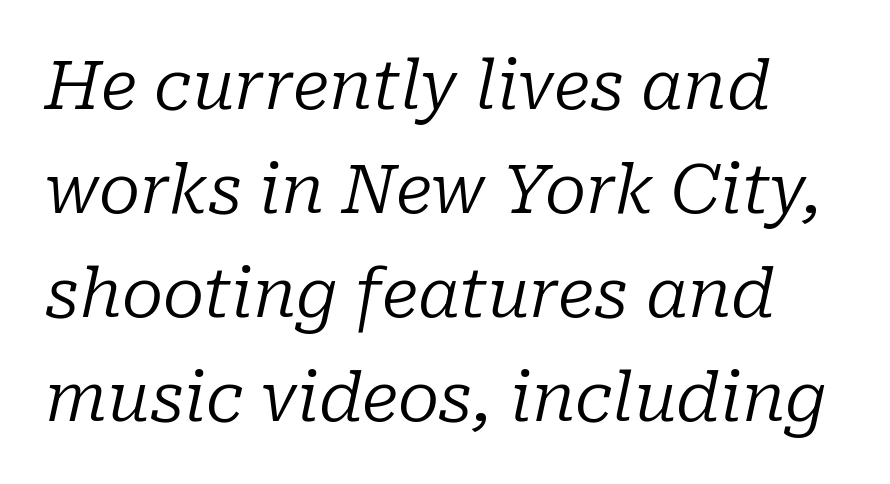
The leading is moderate, giving the passage an even texture. Plain, unruled lines of type. Slant detected: the letters are inclined. A typesetter would label this face a serif. Each word holds together tightly as a unit, with standard inter-letter gaps.
